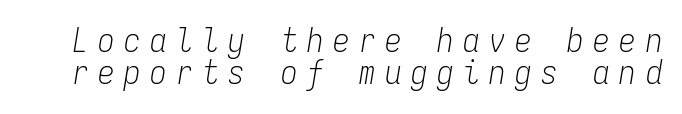
Caption: expanded tracking, letters set apart. You could count columns in this text — the font is strictly monospaced. Designer's note — italics engaged. The space beneath each line is pristine and unruled.
